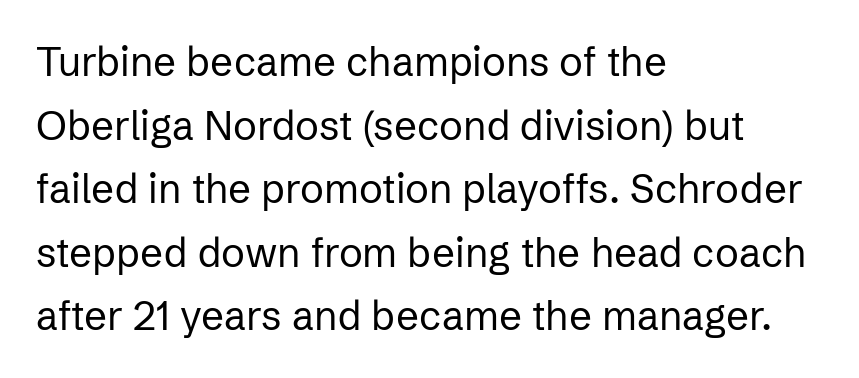
{"serif": "no", "italic": "no", "bold": "no", "weight": "regular", "width": "normal", "stroke_contrast": "low", "x_height": "medium", "monospaced": "no", "underline": "no", "align": "left", "line_spacing": "normal", "line_spacing_ratio": 1.59, "letter_spacing": "normal", "letter_spacing_em": 0.0, "glyph_px": 40}
